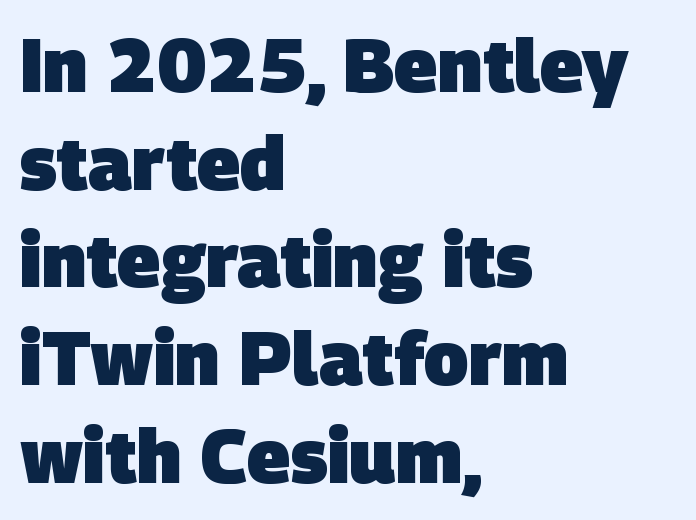
{"serif": "no", "bold": "yes", "weight": "heavy", "width": "normal", "stroke_contrast": "low", "x_height": "large", "monospaced": "no", "underline": "no", "align": "left", "line_spacing": "normal", "line_spacing_ratio": 1.32, "letter_spacing": "normal", "letter_spacing_em": 0.0, "glyph_px": 74}
